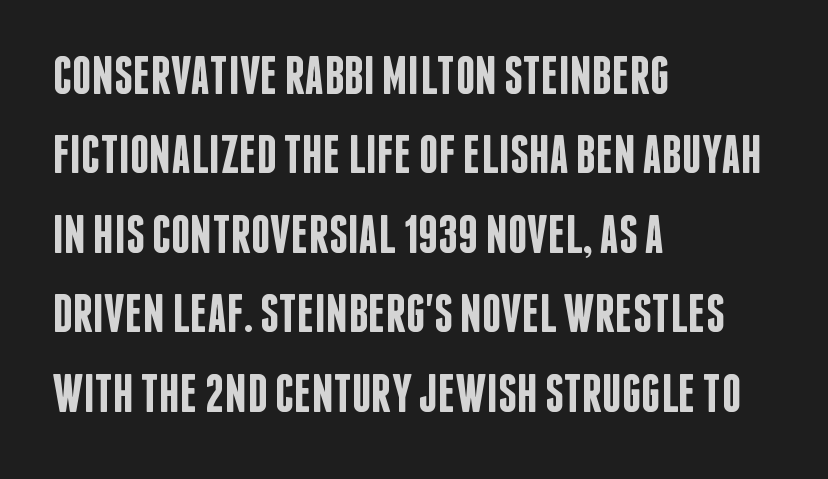
Q: Is the text bold? A: Semi-bold.
Q: Is the text italic (slanted)? A: No, it is upright.
Q: Is the typeface a serif or a sans-serif typeface? A: Sans-serif.
Q: Is the text underlined? A: No.
Q: How is the paragraph aligned? A: Left-aligned.
Q: Is the spacing between letters normal or unusually wide? A: Normal.
Q: Is the spacing between lines tight, normal or loose? A: Normal.
Q: Width (condensed, normal, or wide)? A: Condensed.
Q: Stroke contrast? A: Low.
Q: x-height? A: Large.
Q: Monospaced? A: No.
